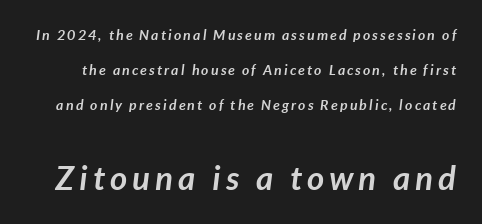
Q: Is the text bold? A: Yes.
Q: Is the text italic (slanted)? A: Yes, it leans right by about 7 degrees.
Q: Is the text underlined? A: No.
Q: Is the spacing between lines tight, normal or loose? A: Loose.
Q: Which block of text is set in a larger size, the first (top) or the second (bottom)? A: The second (bottom) one.
Q: Width (condensed, normal, or wide)? A: Normal.
Q: Stroke contrast? A: Low.
Q: x-height? A: Medium.
Q: Monospaced? A: No.
